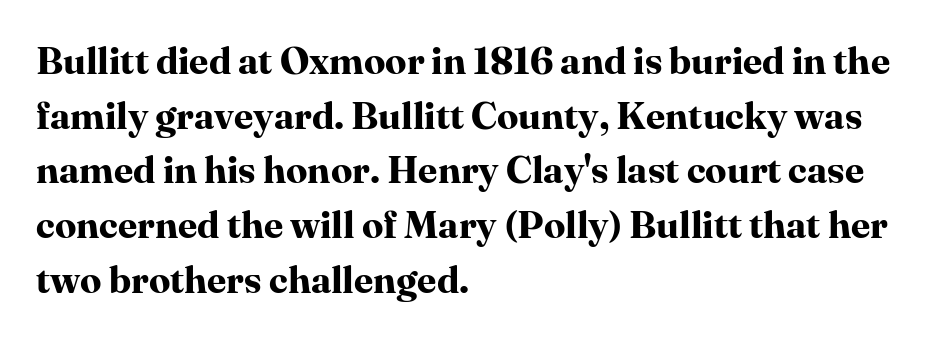
{"serif": "yes", "italic": "no", "bold": "yes", "weight": "bold", "width": "normal", "stroke_contrast": "high", "x_height": "medium", "monospaced": "no", "underline": "no", "align": "left", "line_spacing": "normal", "line_spacing_ratio": 1.44, "letter_spacing": "normal", "letter_spacing_em": 0.0, "glyph_px": 38}
